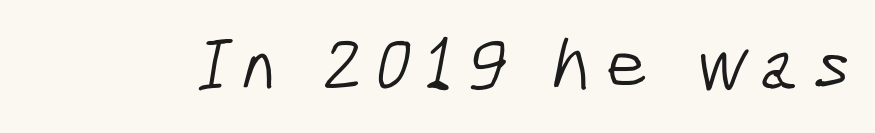
The image shows 75 px light, condensed sans-serif type; set not underlined; low stroke contrast and a medium x-height.
